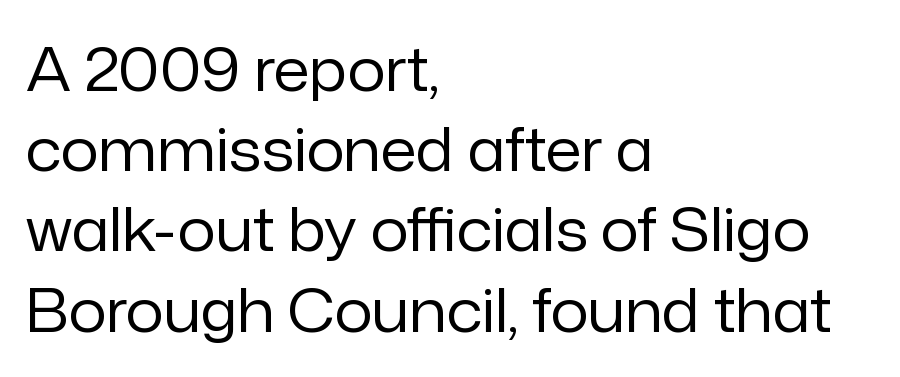
The image shows 59 px regular-weight sans-serif type, upright; set left-aligned, normal line spacing (1.36x), normal letter spacing, not underlined; low stroke contrast and a medium x-height.
